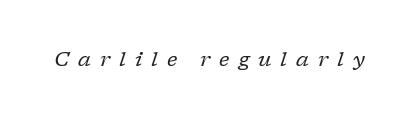
The image shows 20 px text type, italic (leaning right); set unusually wide letter spacing (+0.45 em), not underlined.
